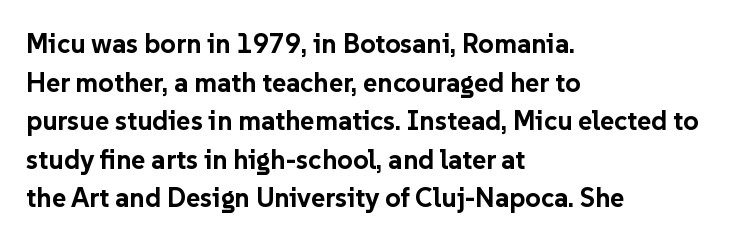
The glyphs are unaccompanied by any horizontal stroke below them. Alignment: flush left. Its strokes are broad and dark, the hallmark of bold type. Designer's note — italics off, roman on.
